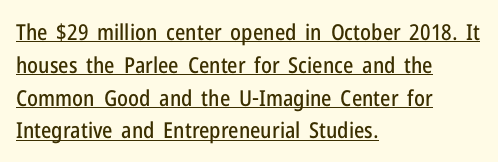
Each word holds together tightly as a unit, with standard inter-letter gaps. Somebody hit Ctrl+U on this one — the words are underlined. Is there any slant? The stems are plumb. Reading down the column, the eye jumps a familiar distance to each next line. Leftover space on each line is placed entirely after the last word.
